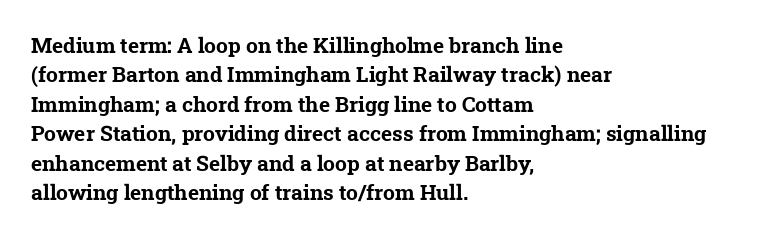
Quick note: interline space is typical. These lines are set flush left with a ragged right edge. Nothing unusual about the tracking: characters are spaced as the font intends. Decoration check: the copy has no underline. Heavy, bold letterforms.
